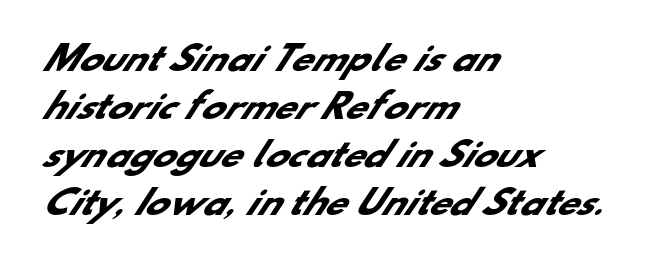
Q: Is the text bold? A: Yes.
Q: Is the typeface a serif or a sans-serif typeface? A: Sans-serif.
Q: Is the text underlined? A: No.
Q: How is the paragraph aligned? A: Left-aligned.
Q: Is the spacing between letters normal or unusually wide? A: Normal.
Q: Is the spacing between lines tight, normal or loose? A: Normal.
Q: Width (condensed, normal, or wide)? A: Normal.
Q: Stroke contrast? A: Low.
Q: x-height? A: Small.
Q: Monospaced? A: No.
